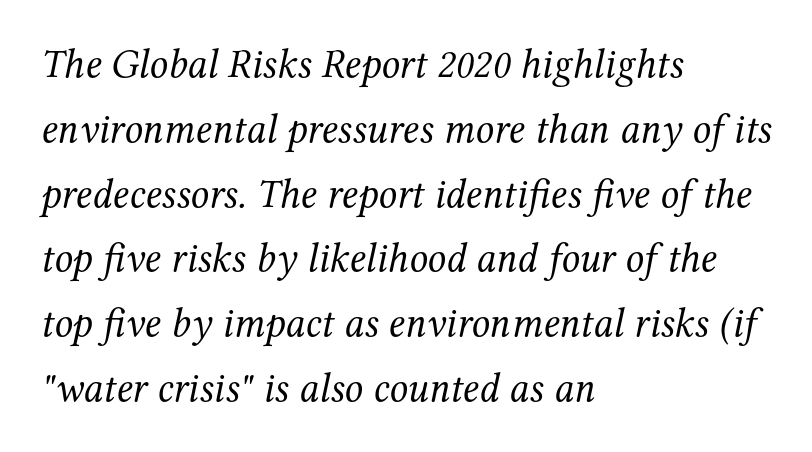
The image shows 41 px regular-weight serif type, italic (leaning right); set left-aligned, normal line spacing (1.58x), normal letter spacing, not underlined; medium stroke contrast and a medium x-height.
